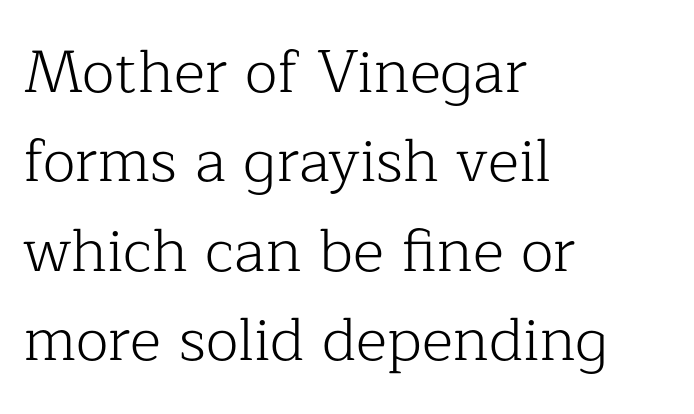
Normally led — the rows are evenly, conventionally spaced. Between one letter and the next there's only the usual sliver of space. Designer's note — italics off, roman on. The font sits on the lighter half of the weight spectrum, regular included. You can tell from the footed stems that serif type was used.
